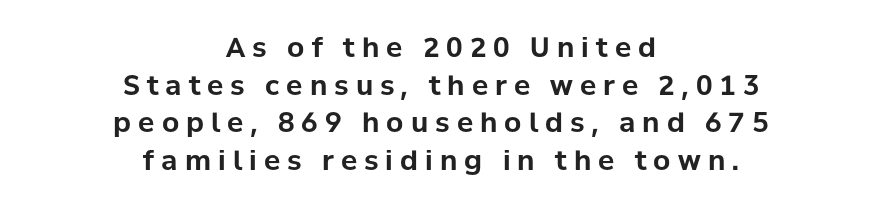
Q: Is the text bold? A: Yes.
Q: Is the text italic (slanted)? A: No, it is upright.
Q: Is the text underlined? A: No.
Q: How is the paragraph aligned? A: Centered.
Q: Is the spacing between letters normal or unusually wide? A: Unusually wide.
Q: Is the spacing between lines tight, normal or loose? A: Normal.
